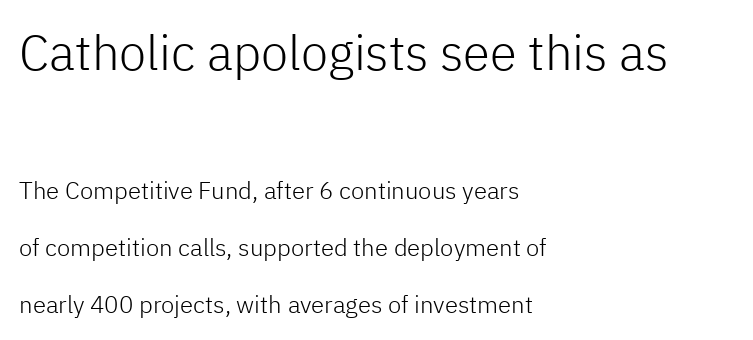
Q: Is the text bold? A: No.
Q: Is the text italic (slanted)? A: No, it is upright.
Q: Is the typeface a serif or a sans-serif typeface? A: Sans-serif.
Q: Is the text underlined? A: No.
Q: How is the paragraph aligned? A: Left-aligned.
Q: Is the spacing between letters normal or unusually wide? A: Normal.
Q: Is the spacing between lines tight, normal or loose? A: Loose.
Q: Which block of text is set in a larger size, the first (top) or the second (bottom)? A: The first (top) one.
Q: Width (condensed, normal, or wide)? A: Normal.
Q: Stroke contrast? A: Low.
Q: x-height? A: Medium.
Q: Monospaced? A: No.
